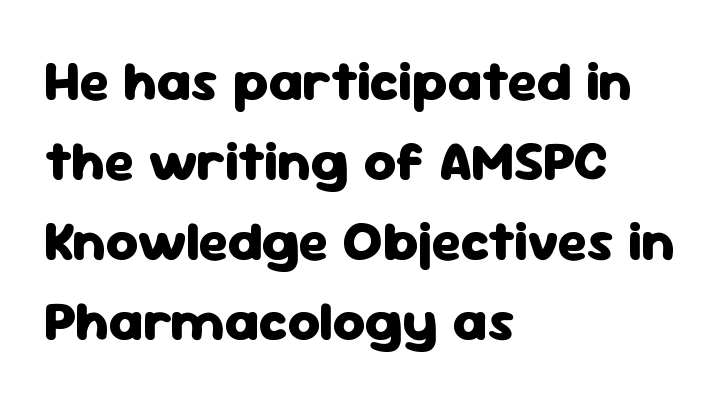
These words are printed bold, with thick strokes throughout. I'd call this a sans setting — the letters go barefoot. A classic flush-left, rag-right setting is used for this passage. Proportional: the letters do not fall into vertical columns. The letters stand upright; this is a roman face. There is no visible air inserted between adjacent glyphs.
